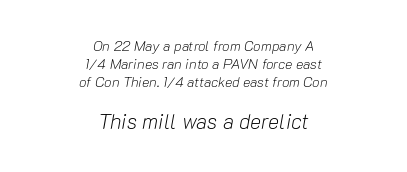
Regarding leading, the lines here are spaced in the standard way. The area under the type is left untouched. If you folded the block vertically in half, each line would mirror itself in length. Stems here are at most as thick as an everyday book face. Size contrast runs from small at the top to large at the bottom.
